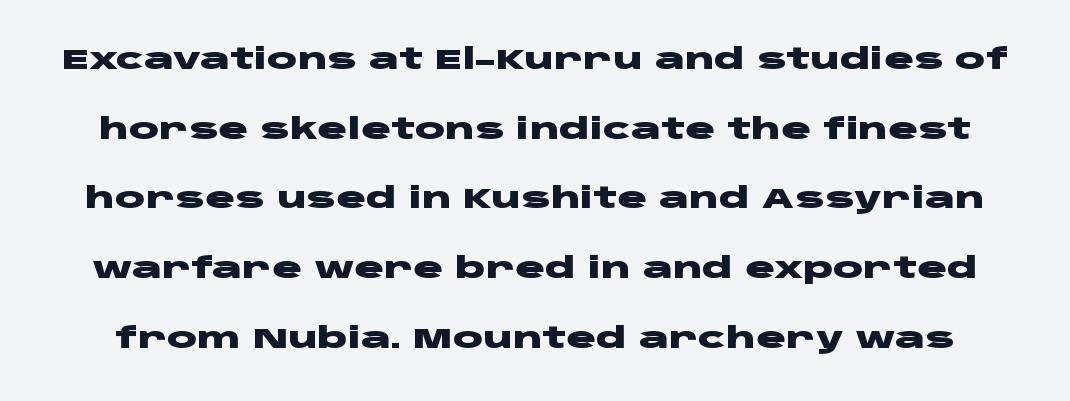
Q: Is the text bold? A: Yes.
Q: Is the text italic (slanted)? A: No, it is upright.
Q: Is the typeface a serif or a sans-serif typeface? A: Sans-serif.
Q: Is the text underlined? A: No.
Q: Is the spacing between letters normal or unusually wide? A: Normal.
Q: Is the spacing between lines tight, normal or loose? A: Loose.
Q: Width (condensed, normal, or wide)? A: Wide.
Q: Stroke contrast? A: Low.
Q: x-height? A: Large.
Q: Monospaced? A: No.
